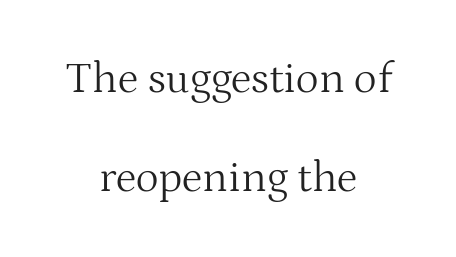
{"serif": "yes", "italic": "no", "bold": "no", "weight": "light", "width": "normal", "stroke_contrast": "medium", "x_height": "medium", "monospaced": "no", "underline": "no", "align": "center", "line_spacing": "loose", "line_spacing_ratio": 2.25, "letter_spacing": "normal", "letter_spacing_em": 0.0, "glyph_px": 44}
